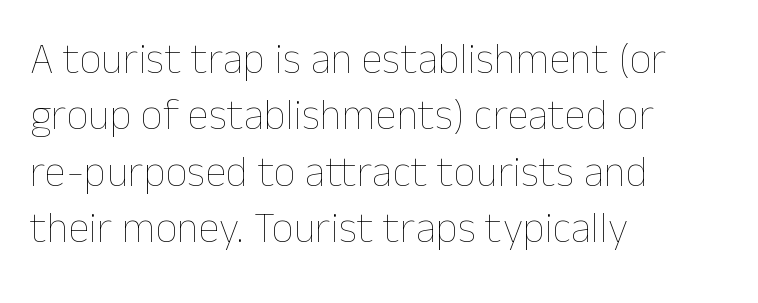
{"italic": "no", "bold": "no", "weight": "thin", "width": "normal", "stroke_contrast": "low", "x_height": "medium", "monospaced": "no", "underline": "no", "align": "left", "line_spacing": "normal", "line_spacing_ratio": 1.31, "letter_spacing": "normal", "letter_spacing_em": 0.0, "glyph_px": 43}
